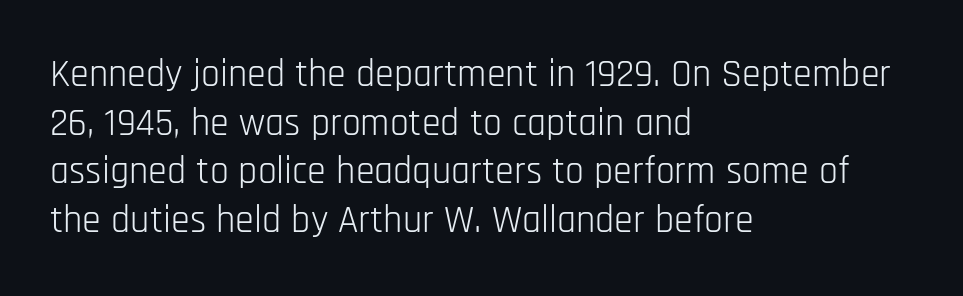
{"serif": "no", "italic": "no", "bold": "no", "weight": "light", "width": "condensed", "stroke_contrast": "low", "x_height": "large", "monospaced": "no", "underline": "no", "align": "left", "line_spacing": "normal", "line_spacing_ratio": 1.28, "letter_spacing": "normal", "letter_spacing_em": 0.0, "glyph_px": 38}
